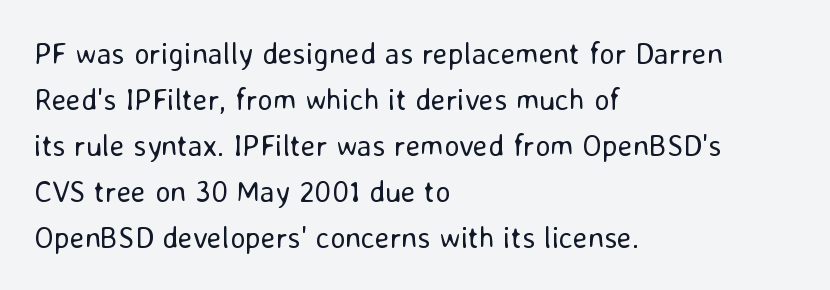
The block of text has a typical density, with ordinary space between rows. A typesetter would call this proportional, since set widths differ per character. Standard letterfit; no display-style spreading of the glyphs. This rendering employs a face without finishing strokes, i.e., a sans-serif. Every stem runs plumb, perpendicular to the baseline.
